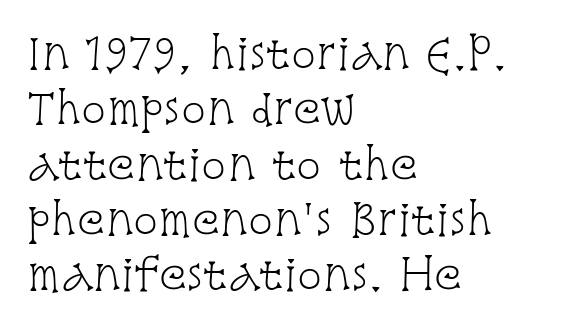
This sample has the flowing, uneven cadence of proportional lettering. Vertical spacing — default. You can tell it's not italic because the verticals are truly vertical. This is serif lettering, the kind often seen in printed books.
